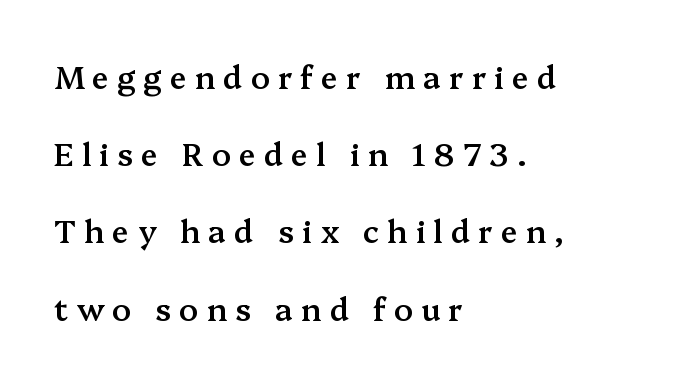
Check the space under the baseline: it is left empty. You can tell it's not italic because the verticals are truly vertical. Does the copy run flush right? No — it runs flush left. The designer went with a serif here, giving each stem small feet. You could fit nearly another row in the gap between these rows.
